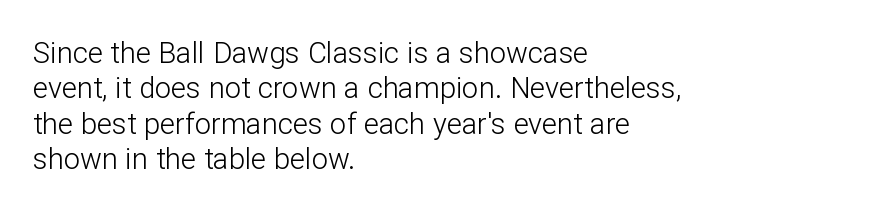
The image shows 29 px light sans-serif type, upright; set left-aligned, line spacing 1.22x, normal letter spacing, not underlined; low stroke contrast and a medium x-height.
